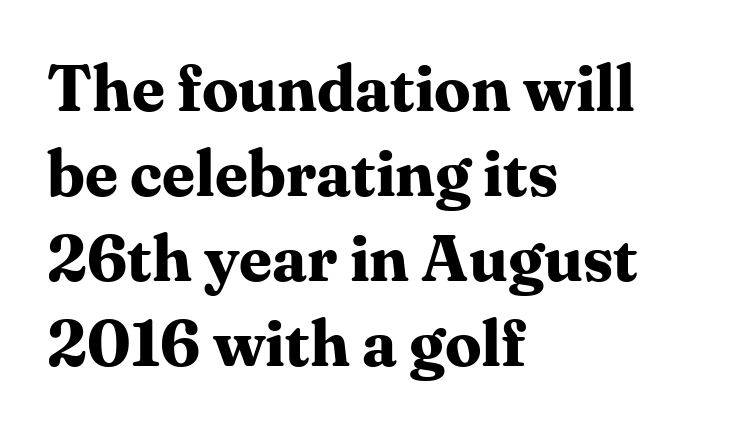
This sample uses an upright cut, with every glyph sitting square on the baseline. Think of a printed novel: that variable character pitch is what you see here. Leading: standard. Compared with a centered layout, this one pins lines to the left instead.
